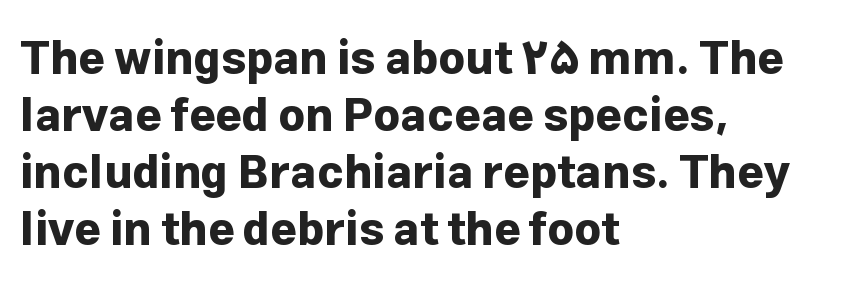
{"serif": "no", "italic": "no", "bold": "yes", "weight": "bold", "width": "normal", "stroke_contrast": "low", "x_height": "medium", "monospaced": "no", "underline": "no", "align": "left", "line_spacing_ratio": 1.24, "letter_spacing": "normal", "letter_spacing_em": 0.0, "glyph_px": 46}
